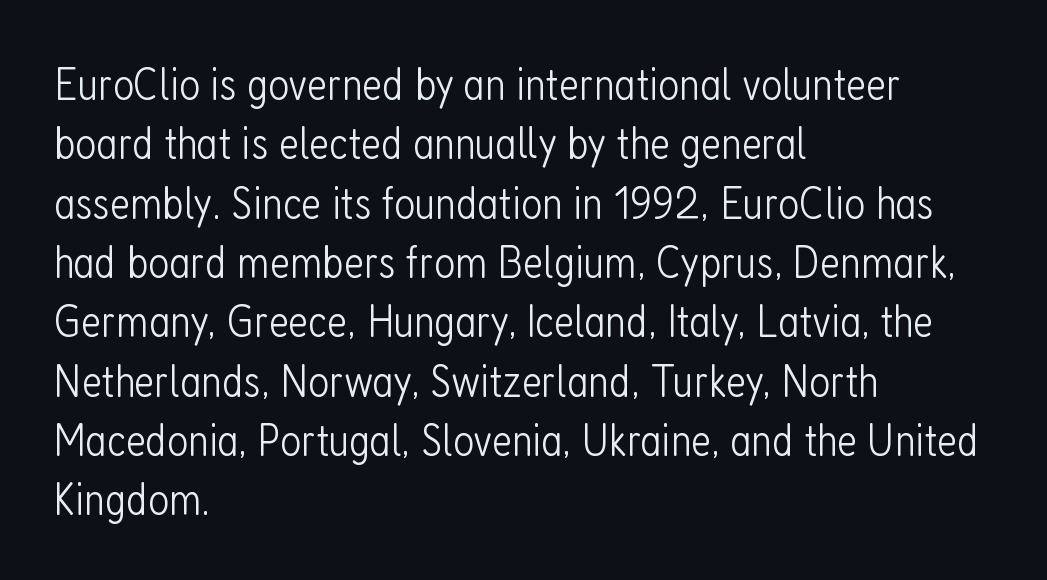
The image shows 46 px light, condensed sans-serif type, upright; set left-aligned, normal line spacing (1.29x), normal letter spacing, not underlined; low stroke contrast and a medium x-height.
